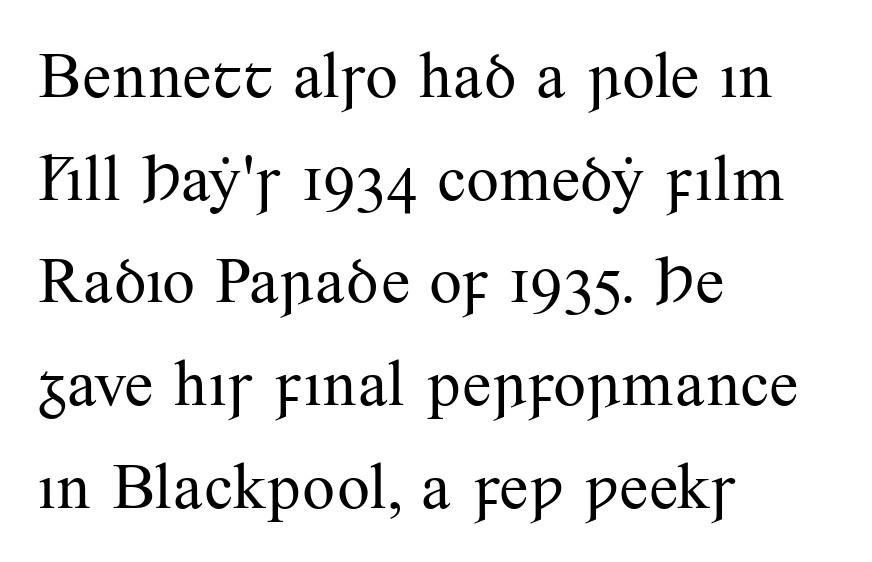
The image shows 65 px regular-weight serif type, upright; set left-aligned, normal line spacing (1.58x), normal letter spacing, not underlined; medium stroke contrast and a small x-height.
